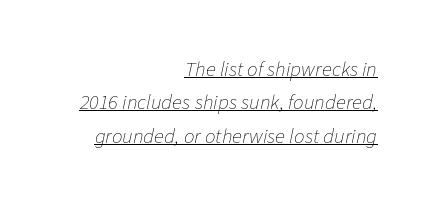
Q: Is the text bold? A: No.
Q: Is the text italic (slanted)? A: Yes, it leans right by about 11 degrees.
Q: Is the text underlined? A: Yes.
Q: How is the paragraph aligned? A: Right-aligned.
Q: Is the spacing between letters normal or unusually wide? A: Normal.
Q: Is the spacing between lines tight, normal or loose? A: Normal.
